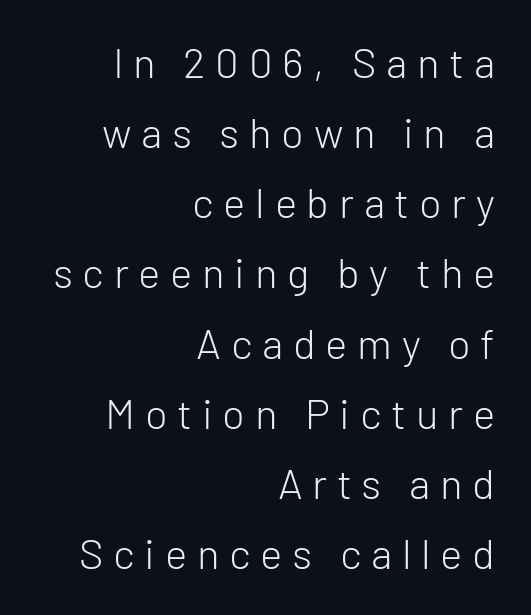
{"serif": "no", "italic": "no", "bold": "no", "weight": "light", "width": "normal", "stroke_contrast": "low", "x_height": "medium", "monospaced": "no", "underline": "no", "align": "right", "line_spacing": "normal", "line_spacing_ratio": 1.67, "letter_spacing": "wide", "letter_spacing_em": 0.23, "glyph_px": 42}
